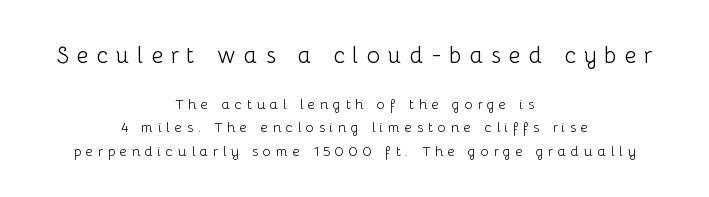
The image shows 23 px text type, upright; set centered, normal line spacing (1.67x), unusually wide letter spacing (+0.33 em), not underlined; the first (top) block is 1.64x larger.
